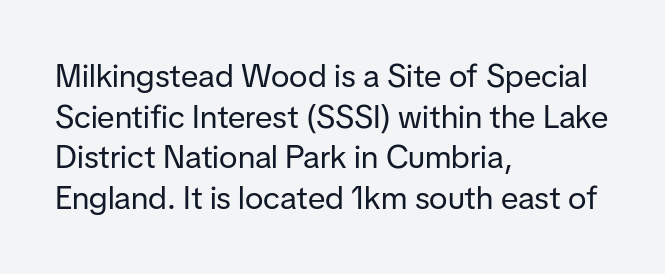
The image shows 32 px regular-weight sans-serif type, upright; set left-aligned, normal line spacing (1.27x), normal letter spacing, not underlined; low stroke contrast and a medium x-height.
